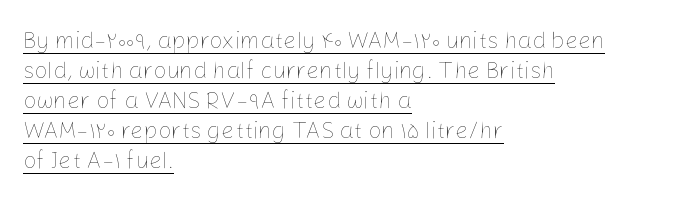
The image shows 23 px text type, upright; set left-aligned, normal line spacing (1.3x), normal letter spacing, underlined.
